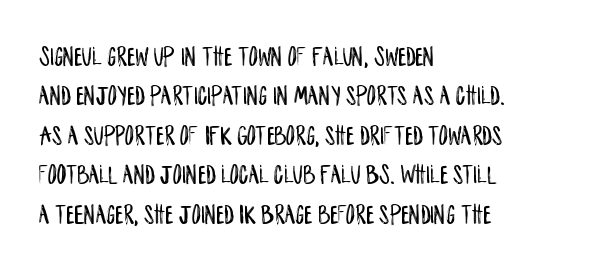
The image shows 28 px condensed sans-serif type, upright; set left-aligned, normal line spacing (1.41x), normal letter spacing, not underlined; low stroke contrast and a large x-height.
